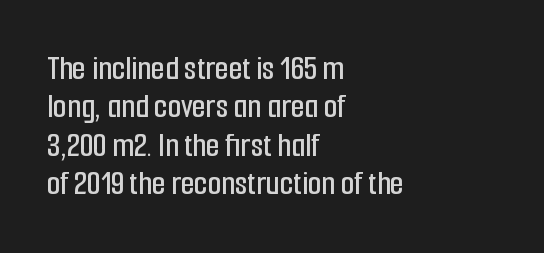
Q: Is the text italic (slanted)? A: No, it is upright.
Q: Is the typeface a serif or a sans-serif typeface? A: Sans-serif.
Q: Is the text underlined? A: No.
Q: How is the paragraph aligned? A: Left-aligned.
Q: Is the spacing between letters normal or unusually wide? A: Normal.
Q: Is the spacing between lines tight, normal or loose? A: Tight.
Q: Width (condensed, normal, or wide)? A: Condensed.
Q: Stroke contrast? A: Low.
Q: x-height? A: Medium.
Q: Monospaced? A: No.
